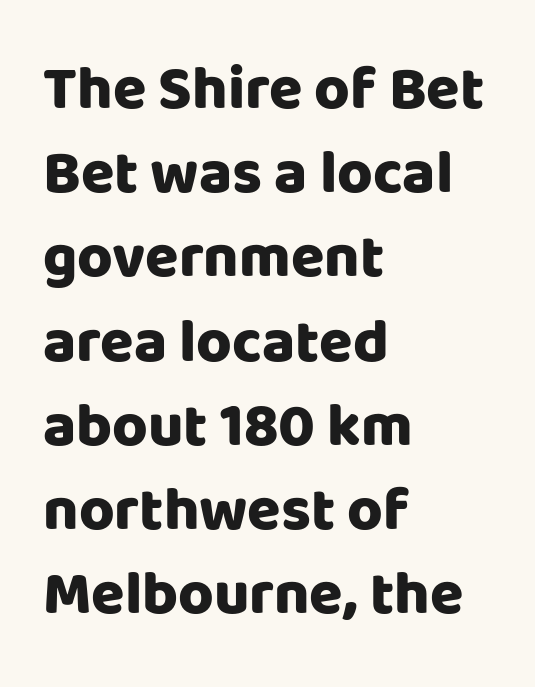
The image shows 61 px heavy sans-serif type, upright; set left-aligned, normal line spacing (1.38x), normal letter spacing, not underlined; low stroke contrast and a large x-height.
